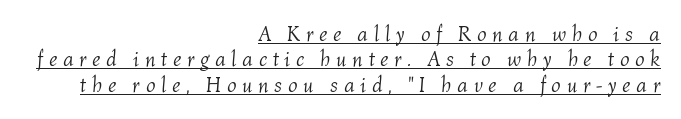
{"italic": "yes", "lean": "right", "slant_degrees": 4, "bold": "no", "underline": "yes", "align": "right", "line_spacing_ratio": 1.21, "letter_spacing": "wide", "letter_spacing_em": 0.27, "glyph_px": 21}
